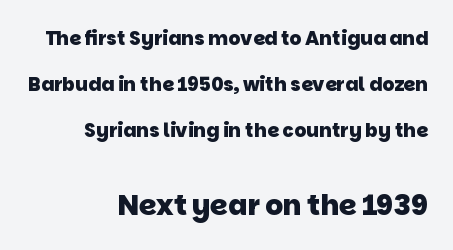
The image shows 28 px heavy sans-serif type; set right-aligned, loose line spacing (2.41x), normal letter spacing, not underlined; the second (bottom) block is 1.47x larger; low stroke contrast and a large x-height.
